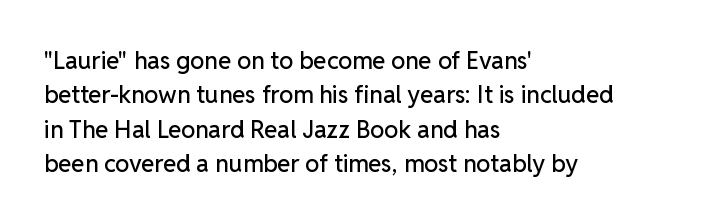
The image shows 24 px text type, upright; set left-aligned, normal line spacing (1.43x), normal letter spacing, not underlined.
